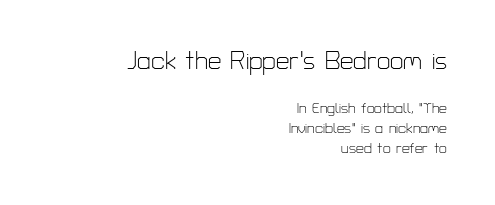
Q: Is the text bold? A: No.
Q: Is the text italic (slanted)? A: No, it is upright.
Q: Is the text underlined? A: No.
Q: How is the paragraph aligned? A: Right-aligned.
Q: Is the spacing between letters normal or unusually wide? A: Normal.
Q: Is the spacing between lines tight, normal or loose? A: Normal.
Q: Which block of text is set in a larger size, the first (top) or the second (bottom)? A: The first (top) one.
